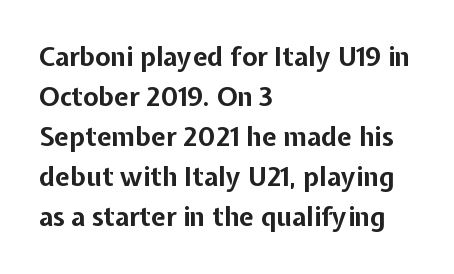
Q: Is the text bold? A: Yes.
Q: Is the text italic (slanted)? A: No, it is upright.
Q: Is the text underlined? A: No.
Q: How is the paragraph aligned? A: Left-aligned.
Q: Is the spacing between letters normal or unusually wide? A: Normal.
Q: Is the spacing between lines tight, normal or loose? A: Normal.
